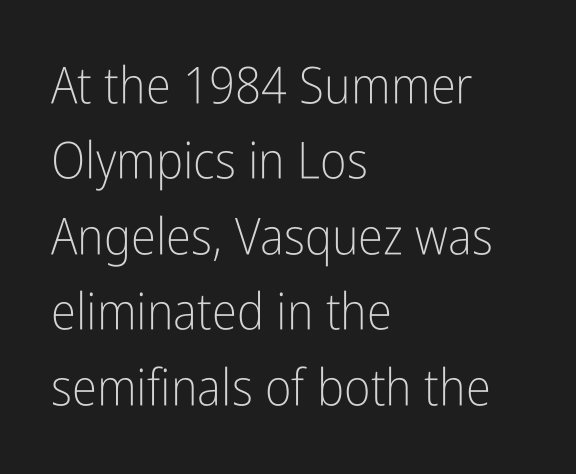
The image shows 51 px light, condensed sans-serif type, upright; set left-aligned, normal line spacing (1.48x), normal letter spacing, not underlined; low stroke contrast and a medium x-height.
